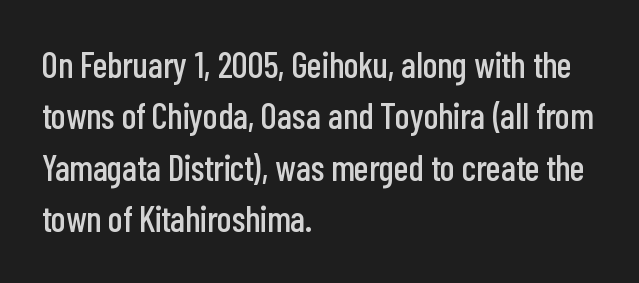
The image shows 36 px condensed sans-serif type, upright; set left-aligned, normal line spacing (1.43x), normal letter spacing, not underlined; low stroke contrast and a medium x-height.
